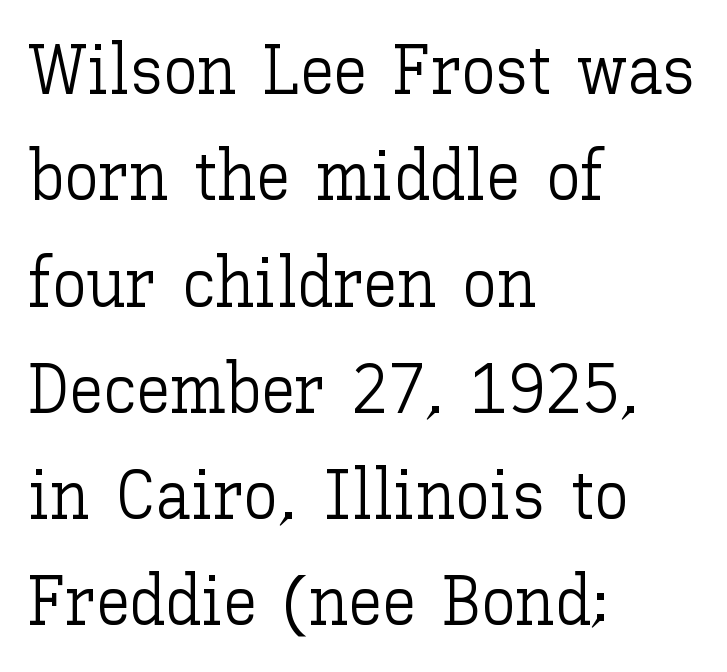
Q: Is the text bold? A: No.
Q: Is the text italic (slanted)? A: No, it is upright.
Q: Is the text underlined? A: No.
Q: How is the paragraph aligned? A: Left-aligned.
Q: Is the spacing between letters normal or unusually wide? A: Normal.
Q: Is the spacing between lines tight, normal or loose? A: Normal.
Q: Width (condensed, normal, or wide)? A: Normal.
Q: Stroke contrast? A: Low.
Q: x-height? A: Medium.
Q: Monospaced? A: No.
